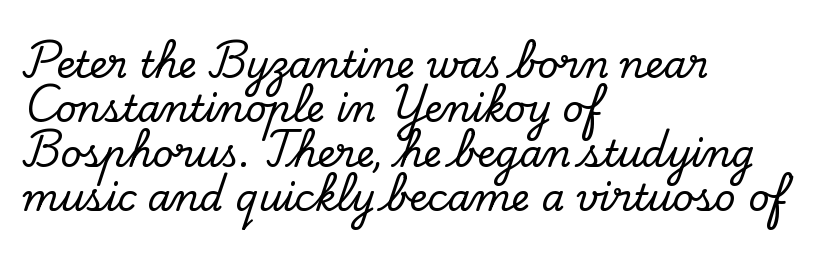
Q: Is the text italic (slanted)? A: Yes.
Q: Is the typeface a serif or a sans-serif typeface? A: Serif.
Q: Is the text underlined? A: No.
Q: How is the paragraph aligned? A: Left-aligned.
Q: Is the spacing between letters normal or unusually wide? A: Normal.
Q: Width (condensed, normal, or wide)? A: Normal.
Q: Stroke contrast? A: Low.
Q: x-height? A: Small.
Q: Monospaced? A: No.
